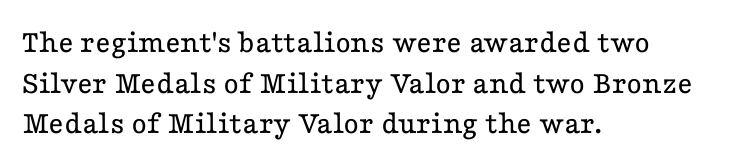
The image shows 33 px regular-weight, wide serif type, upright; set left-aligned, line spacing 1.23x, normal letter spacing, not underlined; low stroke contrast and a medium x-height.
